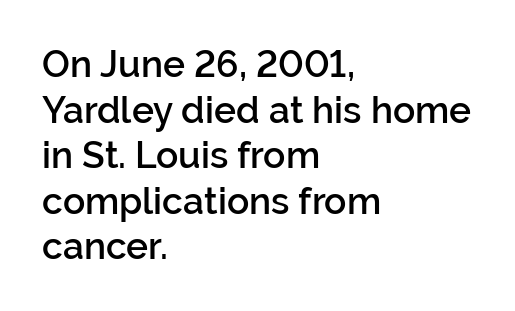
The image shows 37 px semibold sans-serif type, upright; set left-aligned, line spacing 1.23x, normal letter spacing, not underlined; low stroke contrast and a medium x-height.
